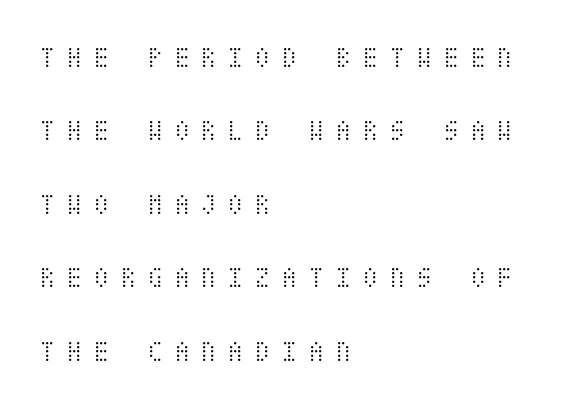
The ragged edge is on the right, which tells us the setting is flush left. The weight tops out at a normal text grade. Letters rest on an invisible, unmarked baseline. The specimen reads as upright at a glance. Each new line begins a long way beneath the previous one. The face used here is rendered with a markedly widened letterfit.
